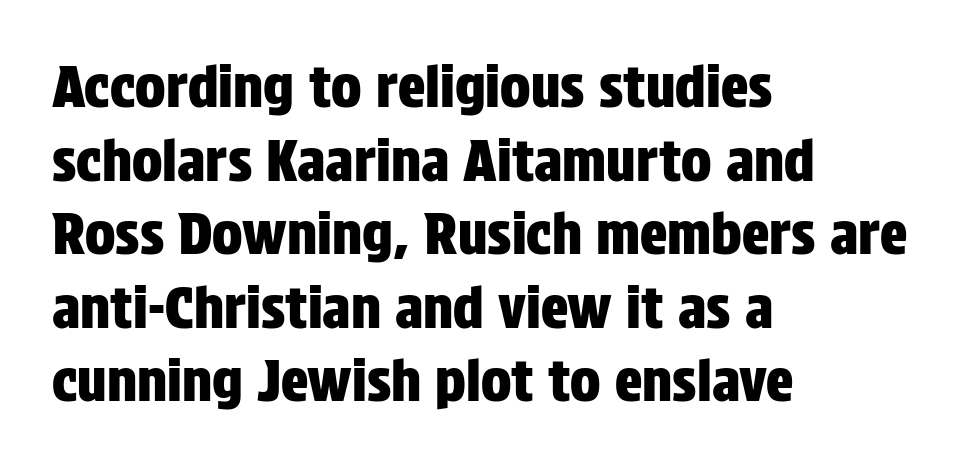
The designer left line spacing at the default. Tracking value appears to be zero — textbook default spacing. Alignment: flush left. Note: no serifs on the glyphs. Decoration check: the copy has no underline.
